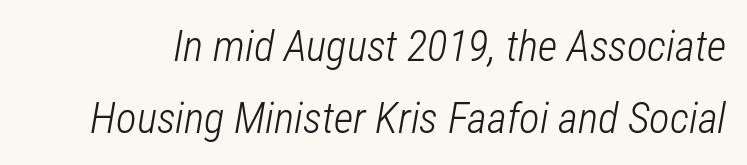
Q: Is the text bold? A: No.
Q: Is the text italic (slanted)? A: Yes, it leans right by about 12 degrees.
Q: Is the text underlined? A: No.
Q: Is the spacing between letters normal or unusually wide? A: Normal.
Q: Is the spacing between lines tight, normal or loose? A: Normal.
Q: Width (condensed, normal, or wide)? A: Condensed.
Q: Stroke contrast? A: Low.
Q: x-height? A: Medium.
Q: Monospaced? A: No.
